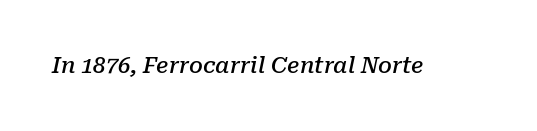
{"italic": "yes", "lean": "right", "slant_degrees": 10, "bold": "semi", "underline": "no", "letter_spacing": "normal", "letter_spacing_em": 0.0, "glyph_px": 22}
